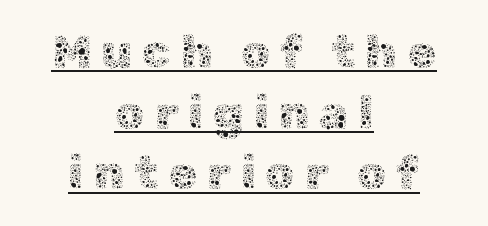
The image shows 47 px thin type, upright; set centered, normal line spacing (1.29x), unusually wide letter spacing (+0.2 em), underlined; a medium x-height.
